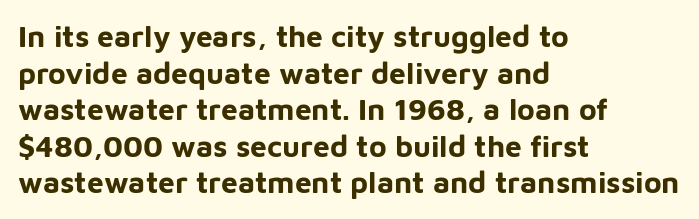
Q: Is the text bold? A: Yes.
Q: Is the text italic (slanted)? A: No, it is upright.
Q: Is the typeface a serif or a sans-serif typeface? A: Sans-serif.
Q: Is the text underlined? A: No.
Q: How is the paragraph aligned? A: Left-aligned.
Q: Is the spacing between letters normal or unusually wide? A: Normal.
Q: Width (condensed, normal, or wide)? A: Normal.
Q: Stroke contrast? A: Low.
Q: x-height? A: Medium.
Q: Monospaced? A: No.
